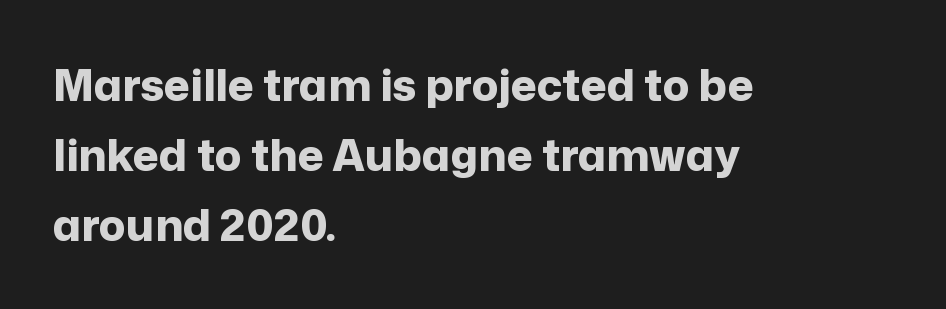
This sample has the flowing, uneven cadence of proportional lettering. These lines are set flush left with a ragged right edge. Students, note that the glyphs here touch the page at normal intervals. Quick note: underline off. These words are printed bold, with thick strokes throughout.
